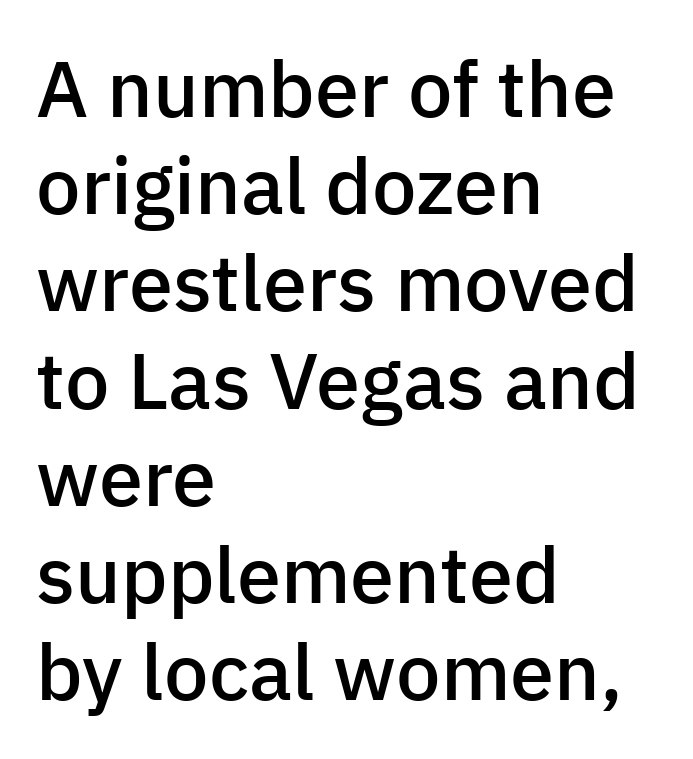
Q: Is the text bold? A: Semi-bold.
Q: Is the text italic (slanted)? A: No, it is upright.
Q: Is the typeface a serif or a sans-serif typeface? A: Sans-serif.
Q: Is the text underlined? A: No.
Q: How is the paragraph aligned? A: Left-aligned.
Q: Is the spacing between letters normal or unusually wide? A: Normal.
Q: Width (condensed, normal, or wide)? A: Normal.
Q: Stroke contrast? A: Low.
Q: x-height? A: Medium.
Q: Monospaced? A: No.
